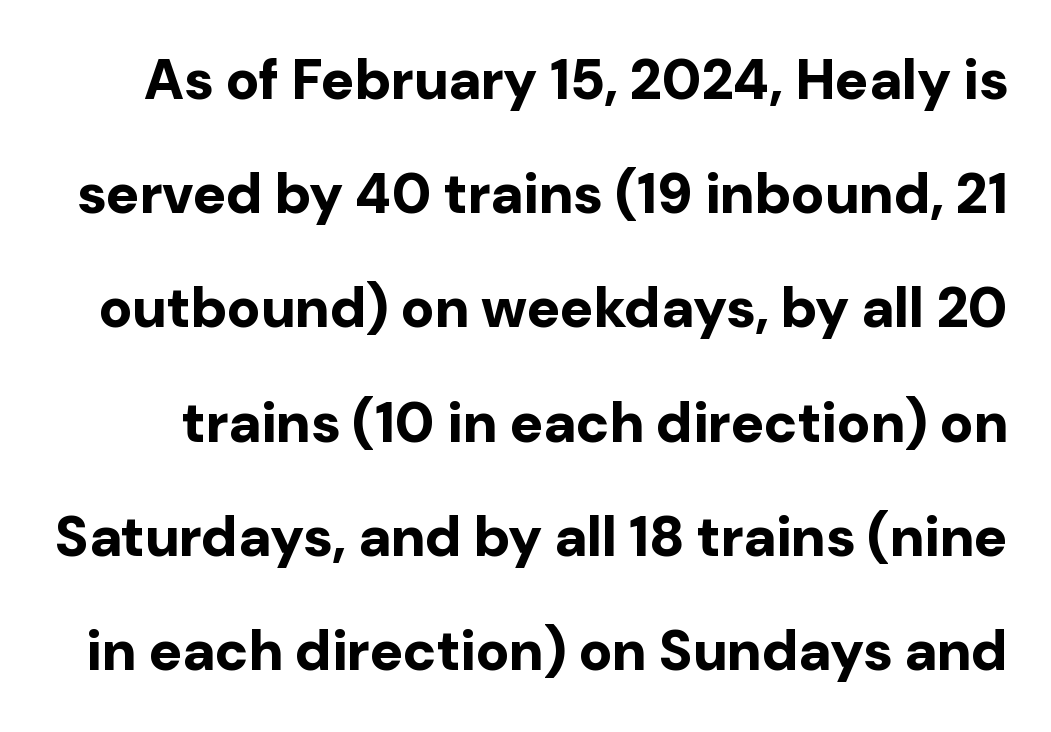
Q: Is the text bold? A: Yes.
Q: Is the text italic (slanted)? A: No, it is upright.
Q: Is the typeface a serif or a sans-serif typeface? A: Sans-serif.
Q: Is the text underlined? A: No.
Q: Is the spacing between letters normal or unusually wide? A: Normal.
Q: Is the spacing between lines tight, normal or loose? A: Loose.
Q: Width (condensed, normal, or wide)? A: Normal.
Q: Stroke contrast? A: Low.
Q: x-height? A: Medium.
Q: Monospaced? A: No.
